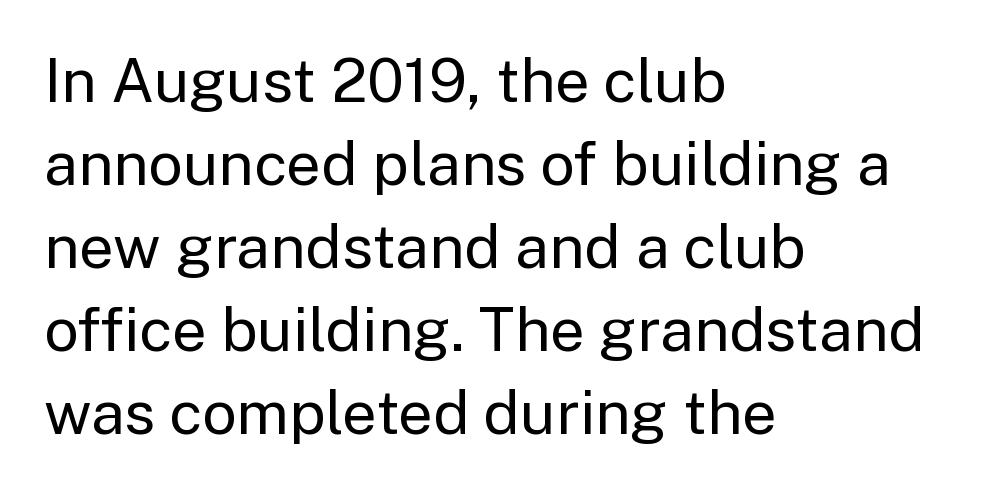
The image shows 61 px regular-weight sans-serif type, upright; set left-aligned, normal line spacing (1.36x), normal letter spacing, not underlined; low stroke contrast and a medium x-height.
